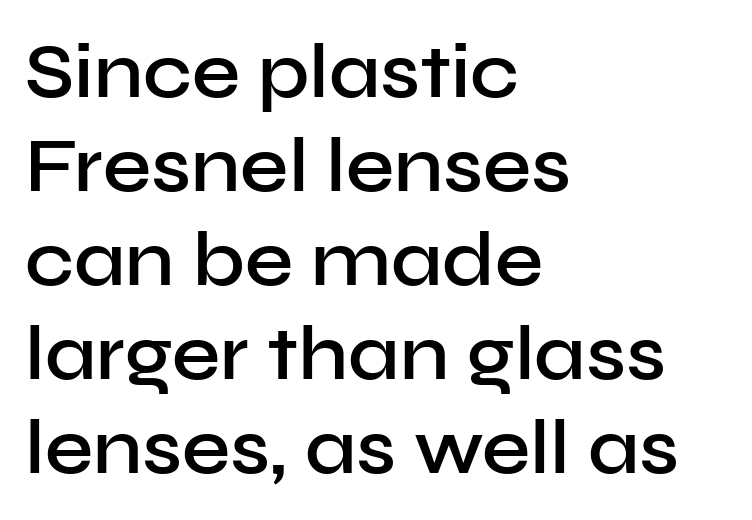
These lines are set flush left with a ragged right edge. Note: no serifs on the glyphs. Proportional: the letters do not fall into vertical columns. You could call the tracking neutral — neither tight nor loose.
